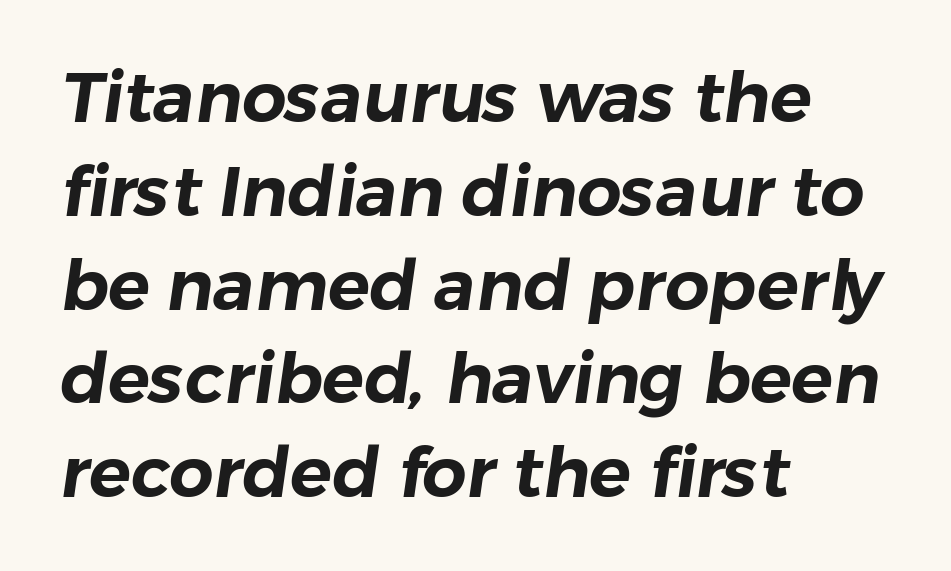
{"serif": "no", "width": "normal", "stroke_contrast": "low", "x_height": "medium", "monospaced": "no", "underline": "no", "align": "left", "line_spacing": "normal", "line_spacing_ratio": 1.34, "letter_spacing": "normal", "letter_spacing_em": 0.0, "glyph_px": 70}
